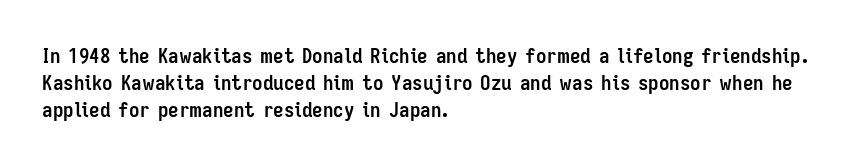
Which margin do the lines hug? The left one — the right edge is uneven. The foot of each line stays bare and open. Strokes here are thick enough to call this a true bold. Does the lettering tilt? It doesn't — this is upright. You could call the tracking neutral — neither tight nor loose. Interline gaps are of average width in this sample.
